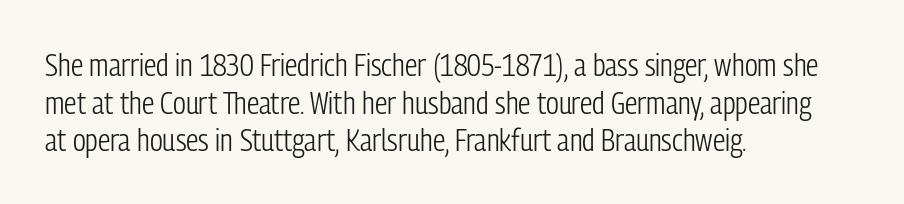
The image shows 31 px light, condensed sans-serif type, upright; set left-aligned, line spacing 1.21x, normal letter spacing, not underlined; low stroke contrast and a medium x-height.
